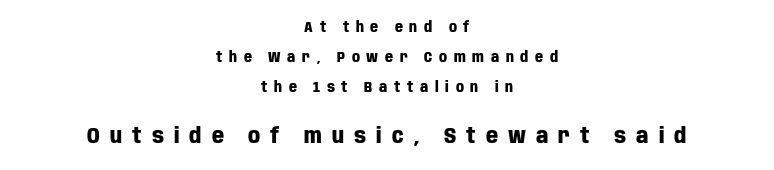
Q: Is the text bold? A: Yes.
Q: Is the text italic (slanted)? A: No, it is upright.
Q: Is the text underlined? A: No.
Q: How is the paragraph aligned? A: Centered.
Q: Is the spacing between letters normal or unusually wide? A: Unusually wide.
Q: Is the spacing between lines tight, normal or loose? A: Loose.
Q: Which block of text is set in a larger size, the first (top) or the second (bottom)? A: The second (bottom) one.
